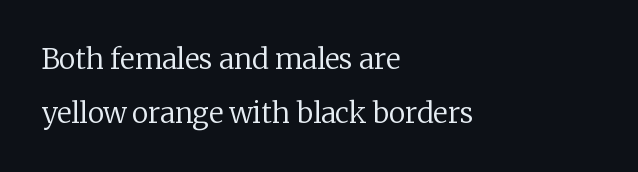
{"serif": "yes", "italic": "no", "bold": "no", "weight": "regular", "width": "normal", "stroke_contrast": "low", "x_height": "medium", "monospaced": "no", "underline": "no", "align": "left", "line_spacing": "loose", "line_spacing_ratio": 1.92, "letter_spacing": "normal", "letter_spacing_em": 0.0, "glyph_px": 28}
